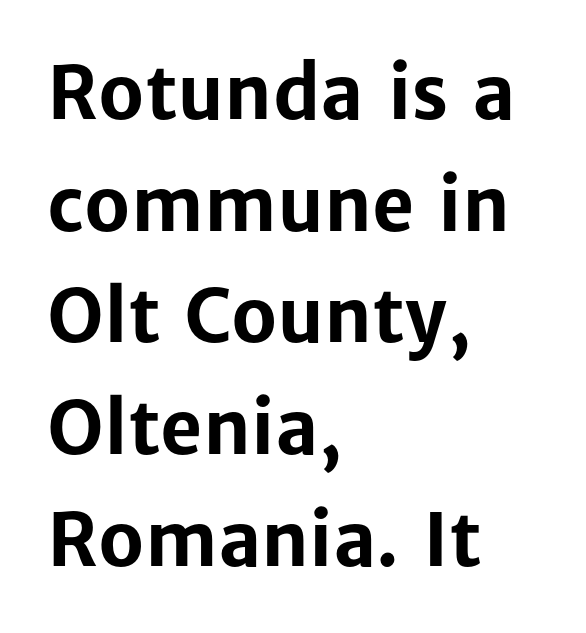
Q: Is the text bold? A: Yes.
Q: Is the text italic (slanted)? A: No, it is upright.
Q: Is the typeface a serif or a sans-serif typeface? A: Sans-serif.
Q: Is the text underlined? A: No.
Q: How is the paragraph aligned? A: Left-aligned.
Q: Is the spacing between letters normal or unusually wide? A: Normal.
Q: Is the spacing between lines tight, normal or loose? A: Normal.
Q: Width (condensed, normal, or wide)? A: Normal.
Q: Stroke contrast? A: Low.
Q: x-height? A: Medium.
Q: Monospaced? A: No.
